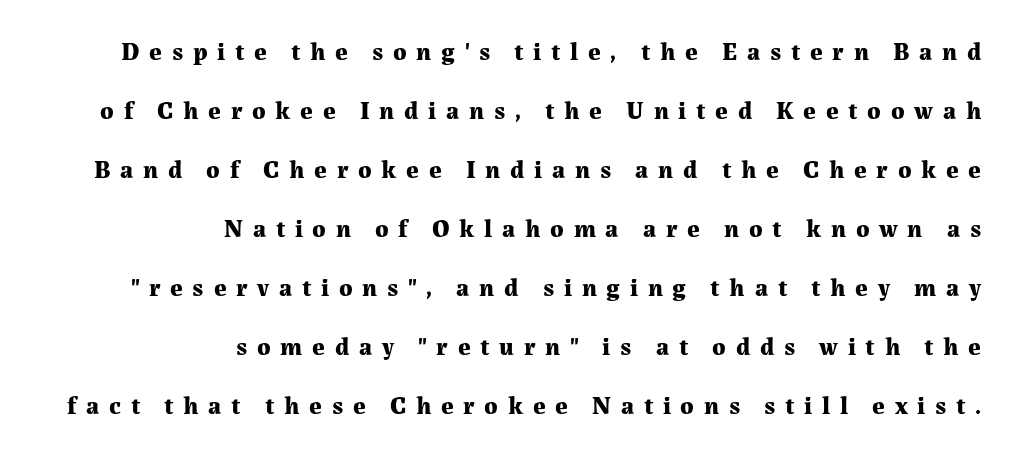
Q: Is the text bold? A: Yes.
Q: Is the text italic (slanted)? A: No, it is upright.
Q: Is the text underlined? A: No.
Q: How is the paragraph aligned? A: Right-aligned.
Q: Is the spacing between letters normal or unusually wide? A: Unusually wide.
Q: Is the spacing between lines tight, normal or loose? A: Loose.
